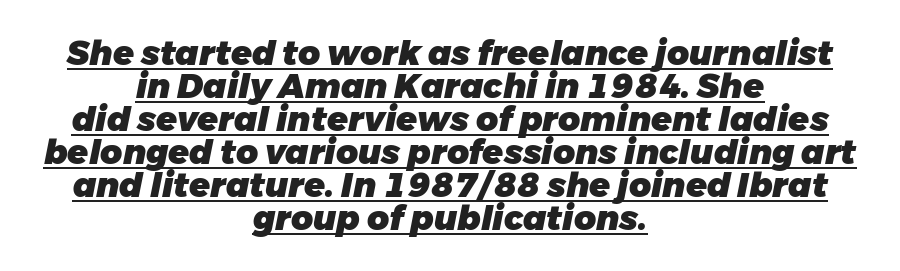
{"italic": "yes", "lean": "right", "slant_degrees": 11, "bold": "yes", "weight": "heavy", "width": "normal", "stroke_contrast": "low", "x_height": "medium", "monospaced": "no", "underline": "yes", "align": "center", "line_spacing": "tight", "line_spacing_ratio": 0.97, "letter_spacing": "normal", "letter_spacing_em": 0.0, "glyph_px": 34}
